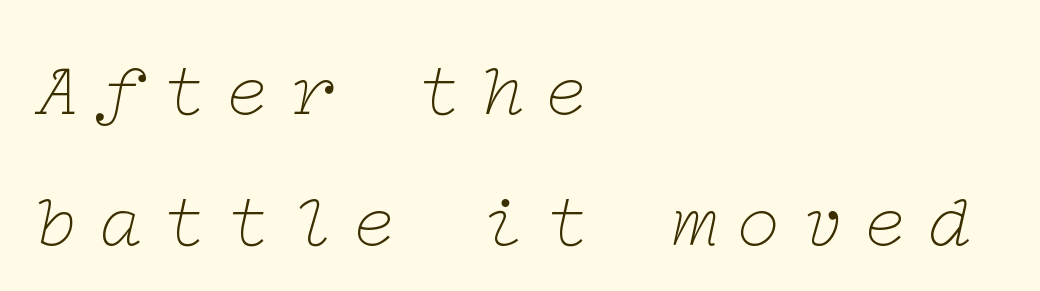
Q: Is the text bold? A: No.
Q: Is the text italic (slanted)? A: Yes, it leans right by about 12 degrees.
Q: Is the typeface a serif or a sans-serif typeface? A: Serif.
Q: Is the text underlined? A: No.
Q: How is the paragraph aligned? A: Left-aligned.
Q: Is the spacing between letters normal or unusually wide? A: Unusually wide.
Q: Is the spacing between lines tight, normal or loose? A: Normal.
Q: Width (condensed, normal, or wide)? A: Wide.
Q: Stroke contrast? A: Low.
Q: x-height? A: Medium.
